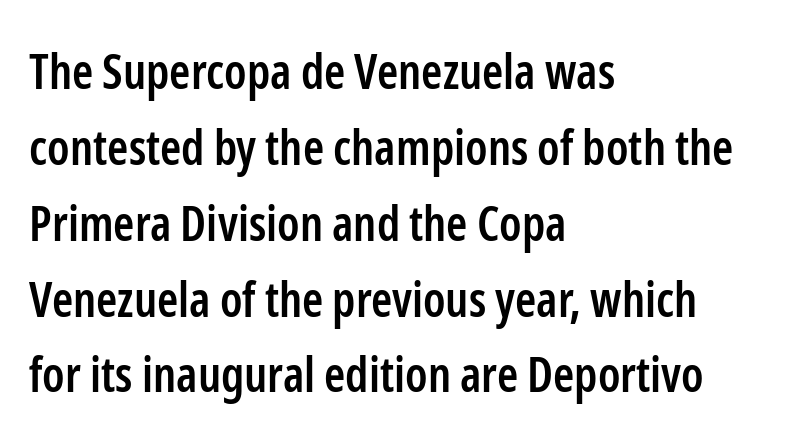
Typesetter's note: demi weight, one step under bold. Do the letters lean? They stand straight. Letterform terminals end flat and unadorned throughout the passage. This rendering features lettering with no underline.
